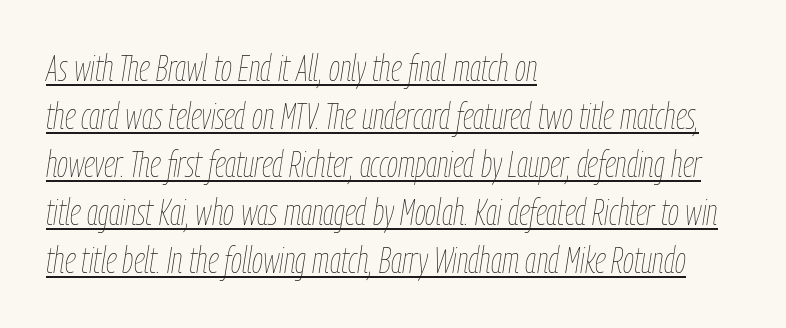
Q: Is the text bold? A: No.
Q: Is the text italic (slanted)? A: Yes, it leans right by about 9 degrees.
Q: Is the text underlined? A: Yes.
Q: How is the paragraph aligned? A: Left-aligned.
Q: Is the spacing between letters normal or unusually wide? A: Normal.
Q: Is the spacing between lines tight, normal or loose? A: Normal.
Q: Width (condensed, normal, or wide)? A: Condensed.
Q: Stroke contrast? A: Low.
Q: x-height? A: Medium.
Q: Monospaced? A: No.
